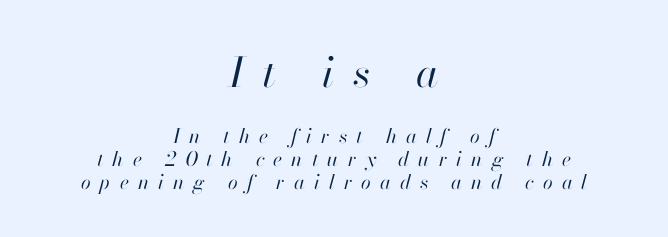
The image shows 41 px regular-weight type, italic (leaning right); set centered, tight line spacing (1.15x), unusually wide letter spacing (+0.45 em), not underlined; the first (top) block is 2.05x larger; high stroke contrast and a small x-height.
